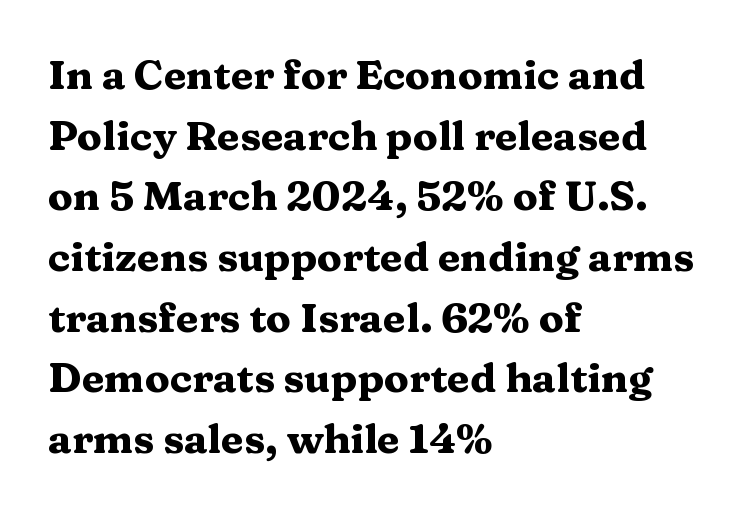
The image shows 41 px heavy, wide serif type, upright; set left-aligned, normal line spacing (1.48x), normal letter spacing, not underlined; medium stroke contrast and a medium x-height.
